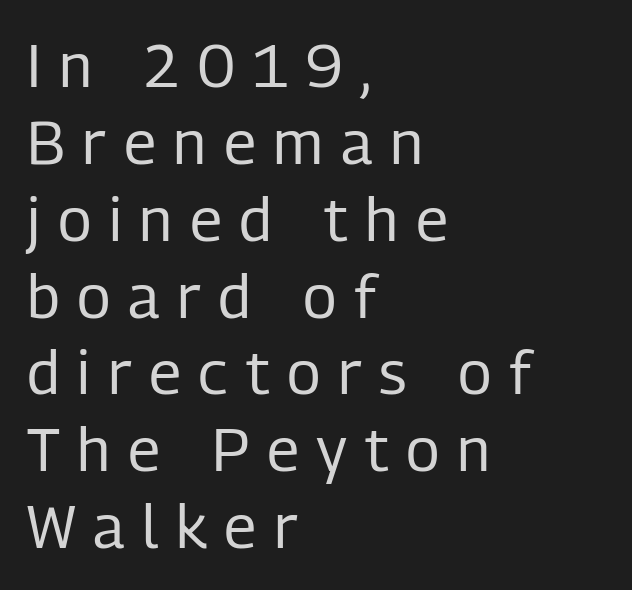
The image shows 61 px regular-weight, condensed sans-serif type, upright; set left-aligned, normal line spacing (1.26x), unusually wide letter spacing (+0.29 em), not underlined; low stroke contrast and a medium x-height.
